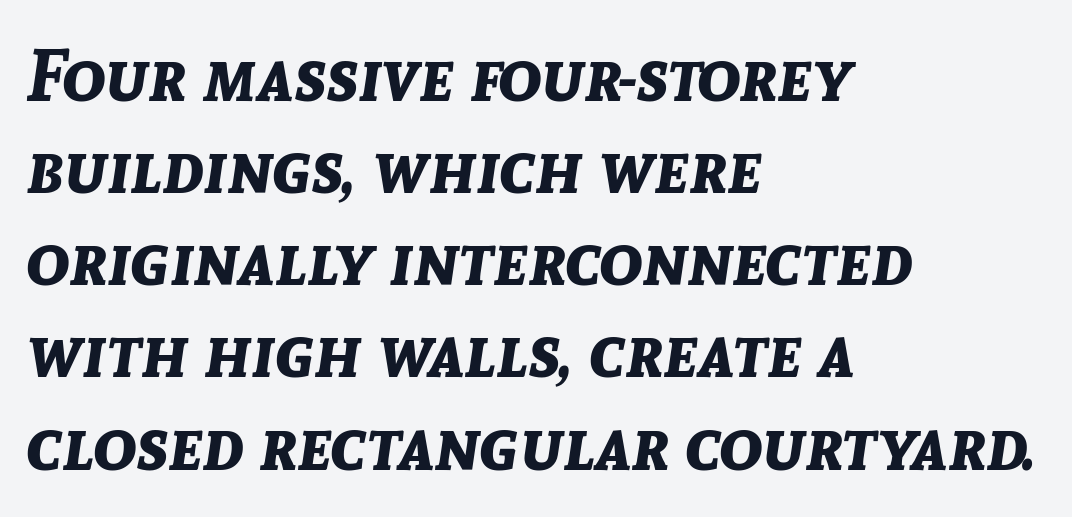
Q: Is the text bold? A: Yes.
Q: Is the text italic (slanted)? A: Yes, it leans right by about 8 degrees.
Q: Is the text underlined? A: No.
Q: How is the paragraph aligned? A: Left-aligned.
Q: Is the spacing between letters normal or unusually wide? A: Normal.
Q: Is the spacing between lines tight, normal or loose? A: Normal.
Q: Width (condensed, normal, or wide)? A: Normal.
Q: Stroke contrast? A: Low.
Q: x-height? A: Medium.
Q: Monospaced? A: No.
